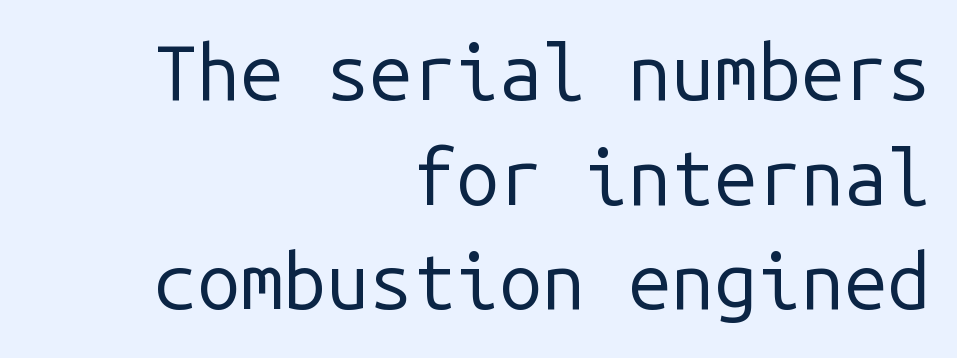
The image shows 77 px regular-weight sans-serif type, upright, monospaced; set right-aligned, normal line spacing (1.36x), normal letter spacing, not underlined; low stroke contrast and a medium x-height.
